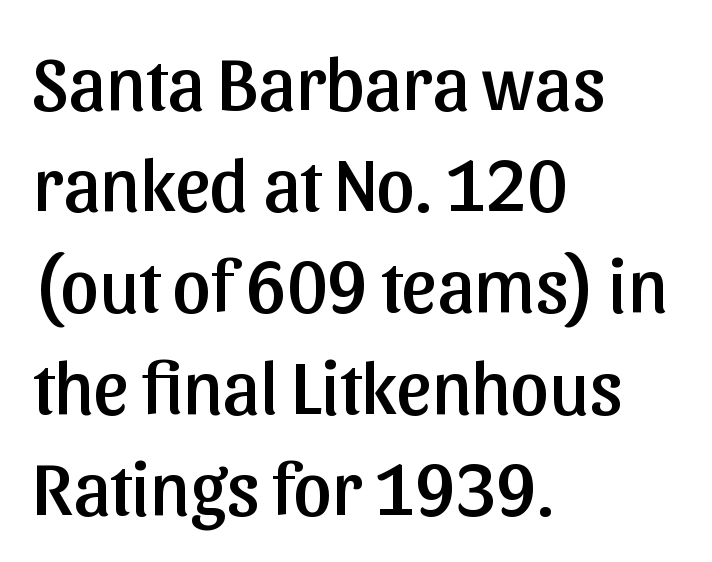
The image shows 75 px sans-serif type, upright; set left-aligned, normal line spacing (1.35x), normal letter spacing, not underlined; low stroke contrast and a medium x-height.
